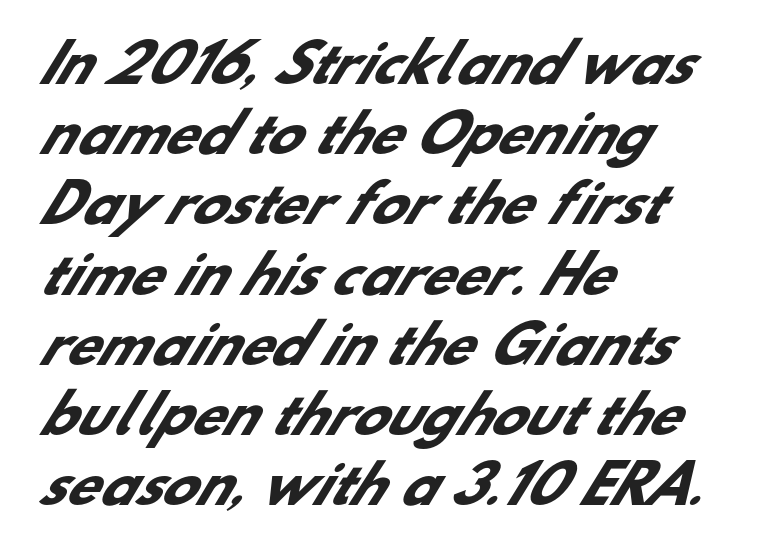
The image shows 52 px heavy sans-serif type; set left-aligned, normal line spacing (1.35x), normal letter spacing, not underlined; low stroke contrast and a small x-height.
